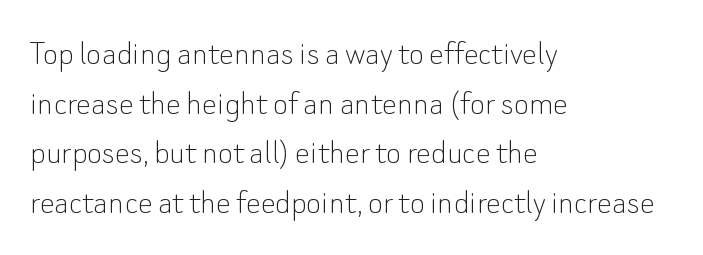
{"serif": "no", "italic": "no", "bold": "no", "weight": "thin", "width": "normal", "stroke_contrast": "low", "x_height": "small", "monospaced": "no", "underline": "no", "align": "left", "line_spacing": "normal", "line_spacing_ratio": 1.34, "letter_spacing": "normal", "letter_spacing_em": 0.0, "glyph_px": 37}
